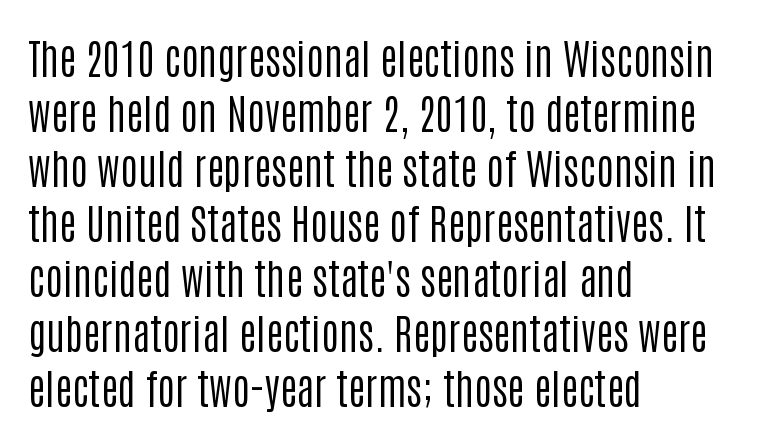
Q: Is the text bold? A: No.
Q: Is the text italic (slanted)? A: No, it is upright.
Q: Is the typeface a serif or a sans-serif typeface? A: Sans-serif.
Q: Is the text underlined? A: No.
Q: How is the paragraph aligned? A: Left-aligned.
Q: Is the spacing between letters normal or unusually wide? A: Normal.
Q: Is the spacing between lines tight, normal or loose? A: Normal.
Q: Width (condensed, normal, or wide)? A: Condensed.
Q: Stroke contrast? A: Low.
Q: x-height? A: Large.
Q: Monospaced? A: No.
